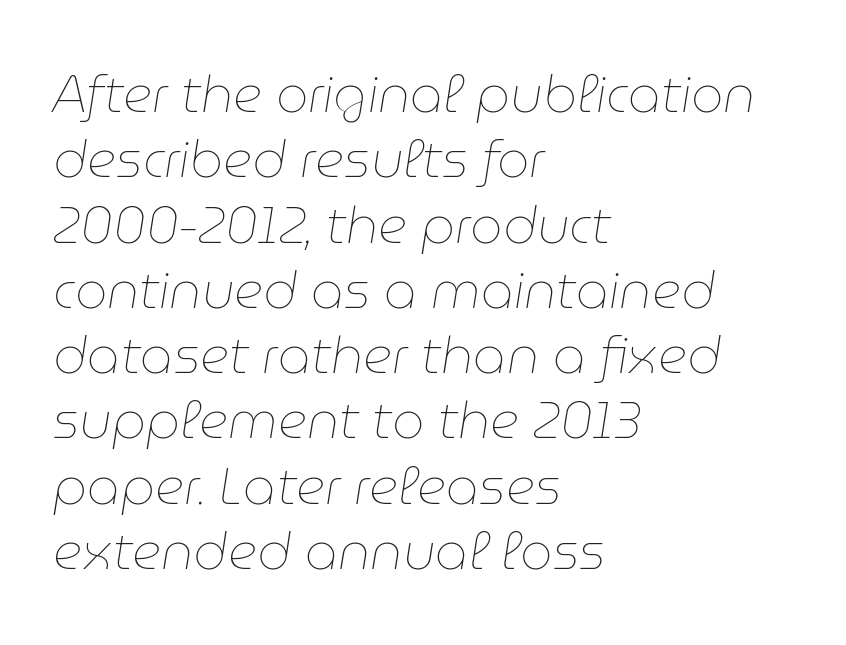
Q: Is the text bold? A: No.
Q: Is the text italic (slanted)? A: Yes, it leans right by about 9 degrees.
Q: Is the text underlined? A: No.
Q: How is the paragraph aligned? A: Left-aligned.
Q: Is the spacing between letters normal or unusually wide? A: Normal.
Q: Is the spacing between lines tight, normal or loose? A: Normal.
Q: Width (condensed, normal, or wide)? A: Normal.
Q: Stroke contrast? A: Low.
Q: x-height? A: Medium.
Q: Monospaced? A: No.
